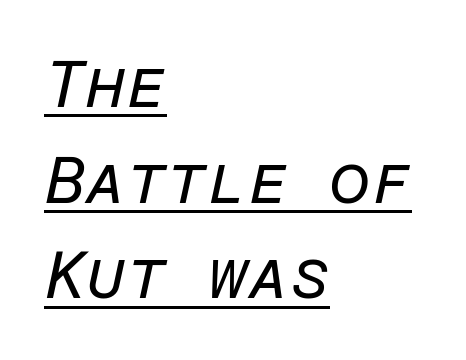
Q: Is the text bold? A: No.
Q: Is the text italic (slanted)? A: Yes, it leans right by about 12 degrees.
Q: Is the text underlined? A: Yes.
Q: How is the paragraph aligned? A: Left-aligned.
Q: Is the spacing between letters normal or unusually wide? A: Normal.
Q: Is the spacing between lines tight, normal or loose? A: Normal.
Q: Width (condensed, normal, or wide)? A: Normal.
Q: Stroke contrast? A: Low.
Q: x-height? A: Medium.
Q: Monospaced? A: Yes.
